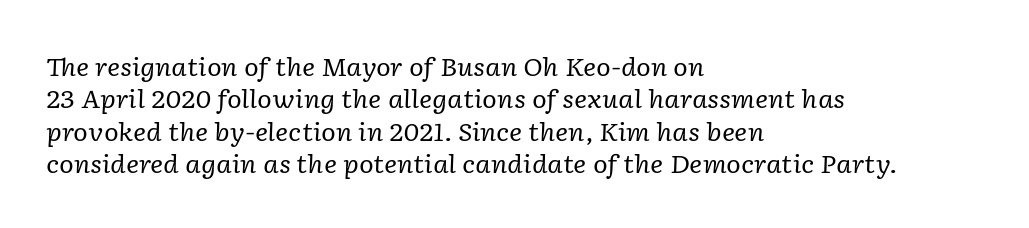
Descenders are the only things crossing below the line. The passage shown has conventional tracking throughout. Notice how the passage keeps a crisp vertical edge on the left only. Weight: not bold — regular or lighter. The passage shown leans; its letterforms are oblique. The lines sit at an ordinary, default distance from one another.
